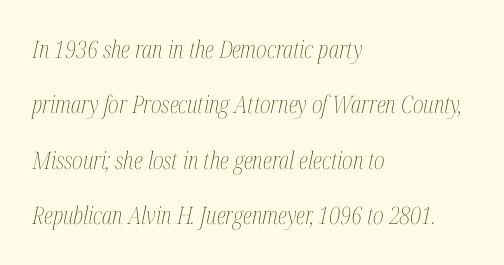
Q: Is the text bold? A: No.
Q: Is the text italic (slanted)? A: Yes, it leans right by about 12 degrees.
Q: Is the text underlined? A: No.
Q: How is the paragraph aligned? A: Left-aligned.
Q: Is the spacing between letters normal or unusually wide? A: Normal.
Q: Is the spacing between lines tight, normal or loose? A: Loose.
